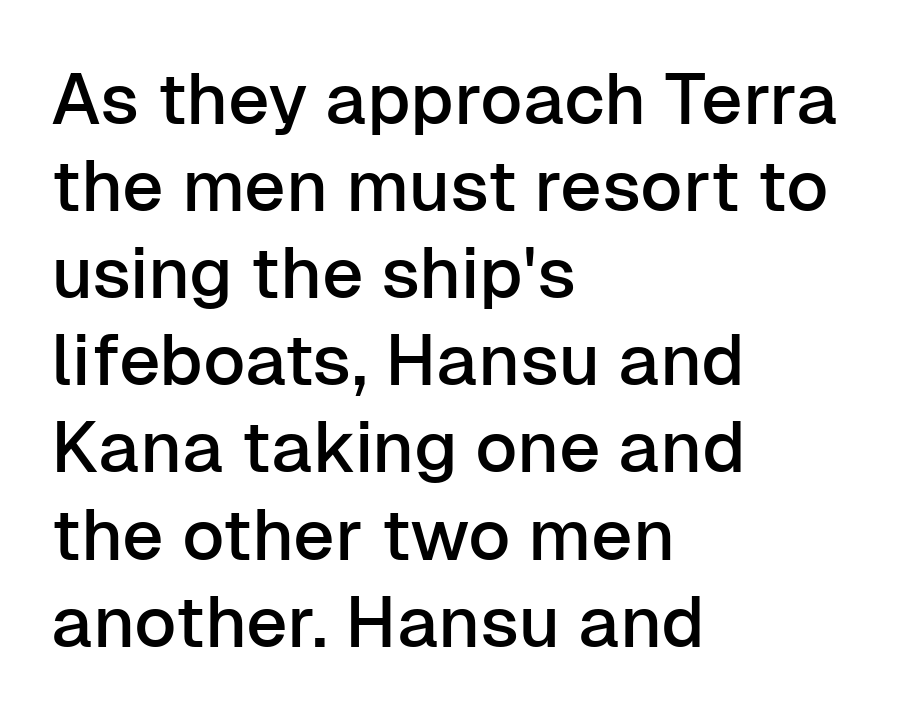
The image shows 72 px sans-serif type, upright; set left-aligned, line spacing 1.21x, normal letter spacing, not underlined; low stroke contrast and a medium x-height.
